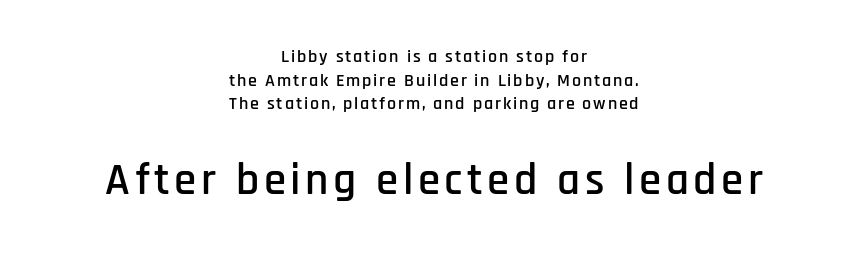
The image shows 45 px condensed sans-serif type, upright; set centered, normal line spacing (1.31x), not underlined; the second (bottom) block is 2.5x larger; low stroke contrast and a large x-height.
